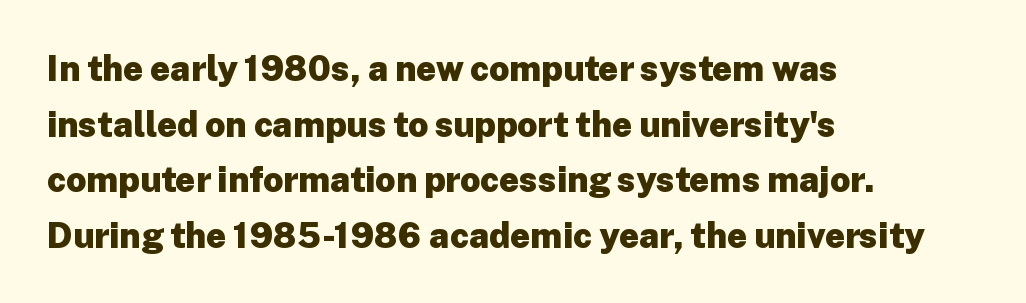
Varying glyph widths throughout — classic text-font behaviour. Rule under the text: the space is simply empty. Nothing sits at the stroke ends, so this counts as sans-serif. In terms of posture, this sample is upright.
